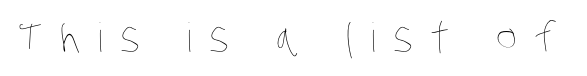
Q: Is the text bold? A: No.
Q: Is the text underlined? A: No.
Q: Is the spacing between letters normal or unusually wide? A: Unusually wide.
Q: Width (condensed, normal, or wide)? A: Condensed.
Q: Stroke contrast? A: Low.
Q: x-height? A: Large.
Q: Monospaced? A: No.
